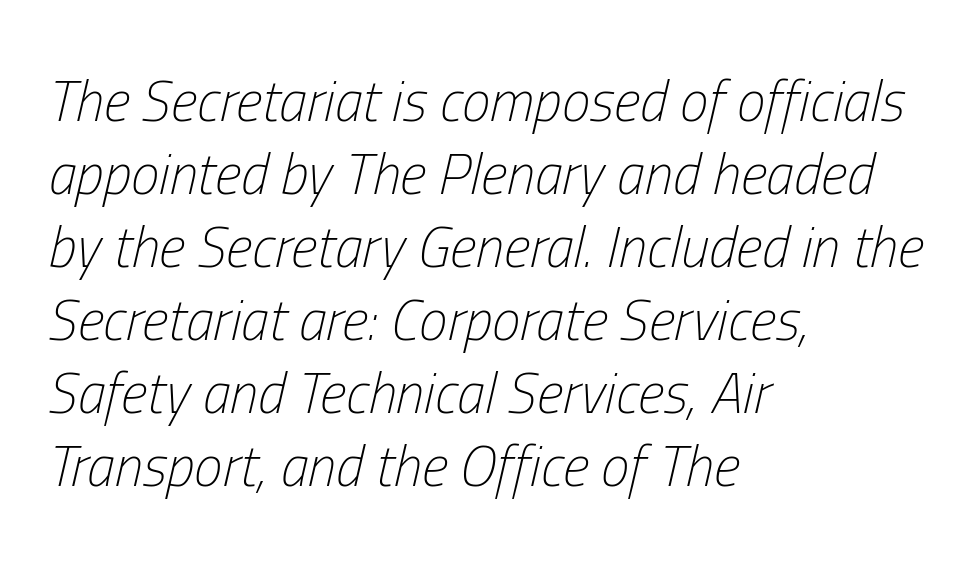
{"italic": "yes", "lean": "right", "slant_degrees": 13, "bold": "no", "weight": "light", "width": "condensed", "stroke_contrast": "low", "x_height": "medium", "monospaced": "no", "underline": "no", "align": "left", "line_spacing": "normal", "line_spacing_ratio": 1.28, "letter_spacing": "normal", "letter_spacing_em": 0.0, "glyph_px": 57}
